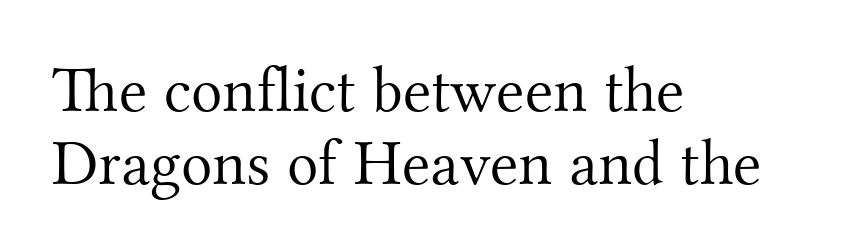
The image shows 65 px light serif type, upright; set left-aligned, tight line spacing (1.12x), normal letter spacing, not underlined; medium stroke contrast and a small x-height.
